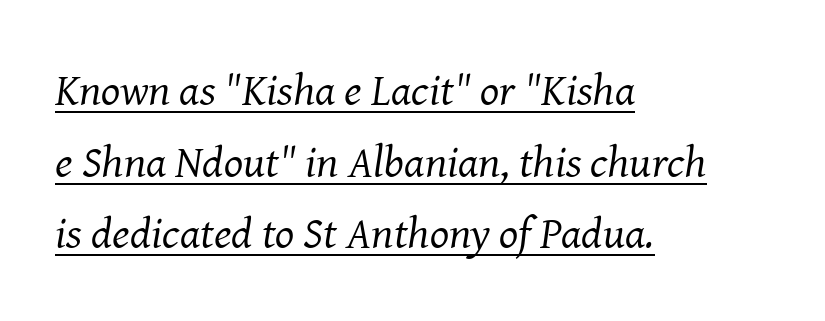
{"serif": "yes", "italic": "yes", "lean": "right", "slant_degrees": 8, "bold": "no", "weight": "regular", "width": "normal", "stroke_contrast": "medium", "x_height": "medium", "monospaced": "no", "underline": "yes", "align": "left", "line_spacing": "normal", "line_spacing_ratio": 1.59, "letter_spacing": "normal", "letter_spacing_em": 0.0, "glyph_px": 45}
